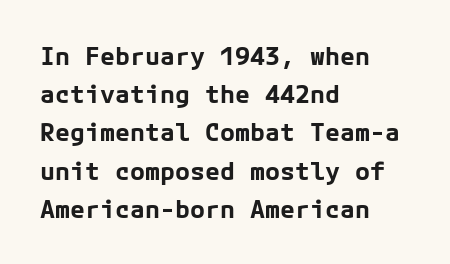
Lines of text with bare space underneath. Quick note: interline space is typical. The line texture is even and compact thanks to regular tracking. The letters stand straight up with perfectly vertical stems. I'd describe the lettering as bold — thick and assertive.
